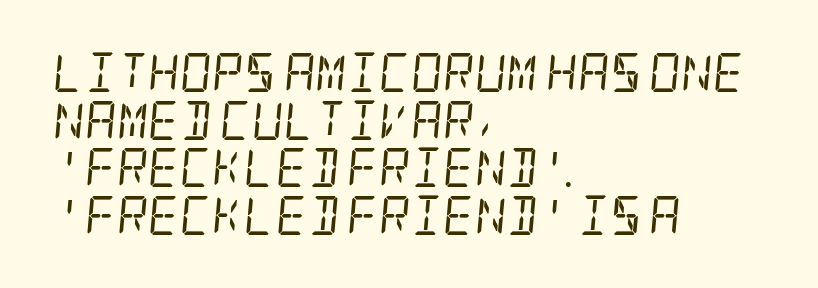
The strip under each line holds only bare page. Style check: oblique. The font family rendered here belongs to the serif group. Standard letterfit; no display-style spreading of the glyphs. Stroke mass is kept to a normal reading level or below. Typeset ragged right — the left edge is the straight one.
